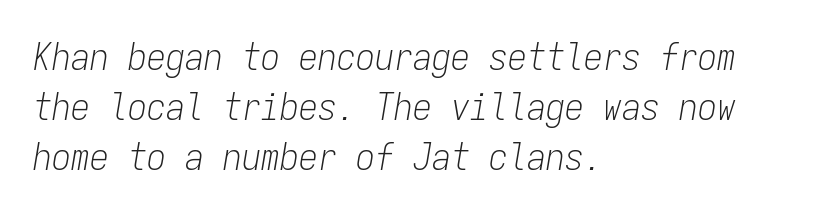
Q: Is the text bold? A: No.
Q: Is the text italic (slanted)? A: Yes, it leans right by about 9 degrees.
Q: Is the text underlined? A: No.
Q: How is the paragraph aligned? A: Left-aligned.
Q: Is the spacing between letters normal or unusually wide? A: Normal.
Q: Is the spacing between lines tight, normal or loose? A: Normal.
Q: Width (condensed, normal, or wide)? A: Condensed.
Q: Stroke contrast? A: Low.
Q: x-height? A: Medium.
Q: Monospaced? A: Yes.
